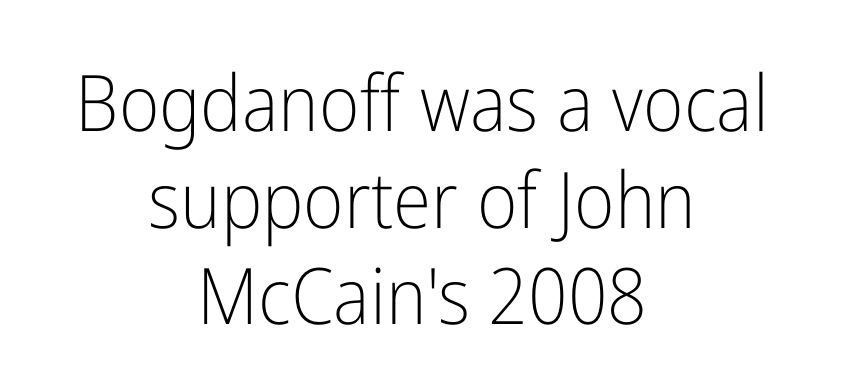
{"serif": "no", "italic": "no", "bold": "no", "weight": "light", "width": "condensed", "stroke_contrast": "low", "x_height": "medium", "monospaced": "no", "underline": "no", "align": "center", "line_spacing_ratio": 1.24, "letter_spacing": "normal", "letter_spacing_em": 0.0, "glyph_px": 78}
